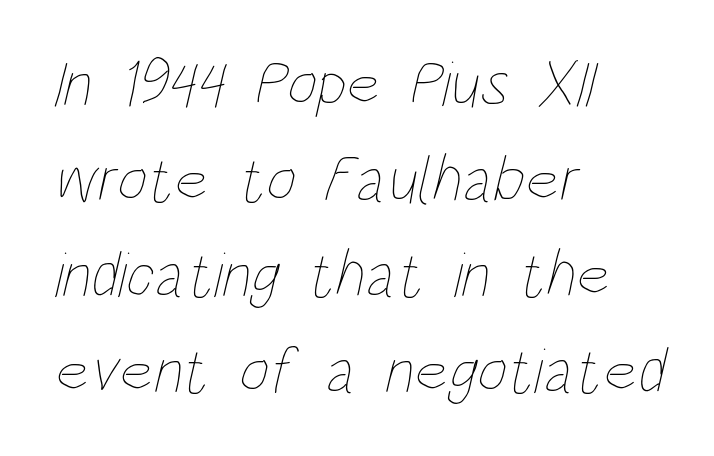
The image shows 65 px thin, condensed type; set left-aligned, normal line spacing (1.47x), normal letter spacing, not underlined; low stroke contrast and a large x-height.
